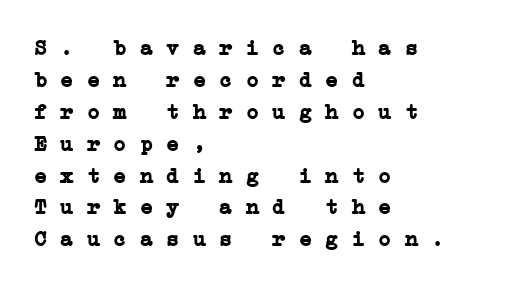
The image shows 22 px bold type; set left-aligned, normal line spacing (1.45x), normal letter spacing, not underlined.
